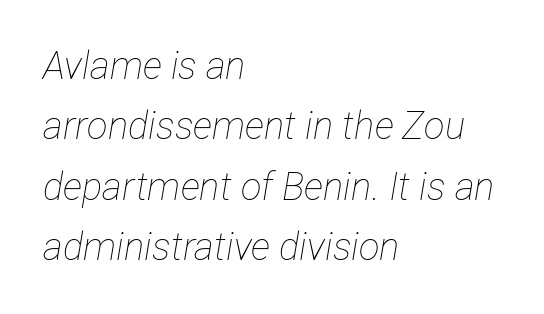
Q: Is the text bold? A: No.
Q: Is the text italic (slanted)? A: Yes, it leans right by about 12 degrees.
Q: Is the text underlined? A: No.
Q: How is the paragraph aligned? A: Left-aligned.
Q: Is the spacing between letters normal or unusually wide? A: Normal.
Q: Is the spacing between lines tight, normal or loose? A: Normal.
Q: Width (condensed, normal, or wide)? A: Condensed.
Q: Stroke contrast? A: Low.
Q: x-height? A: Medium.
Q: Monospaced? A: No.
